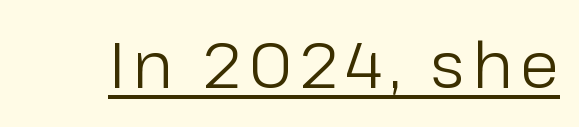
The image shows 63 px regular-weight sans-serif type, upright; set underlined; low stroke contrast and a medium x-height.
